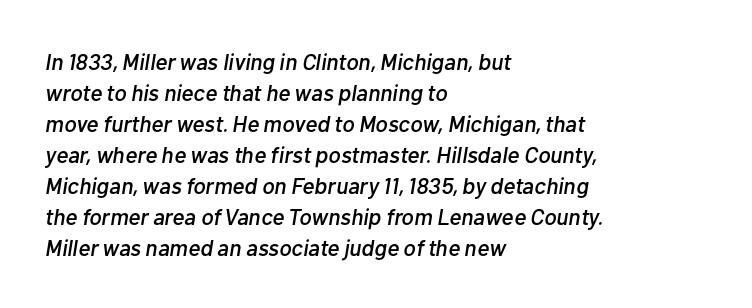
{"italic": "yes", "lean": "right", "slant_degrees": 10, "underline": "no", "align": "left", "line_spacing": "normal", "line_spacing_ratio": 1.35, "letter_spacing": "normal", "letter_spacing_em": 0.0, "glyph_px": 23}
